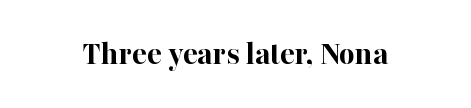
The image shows 34 px bold serif type, upright; set normal letter spacing, not underlined; high stroke contrast and a medium x-height.
